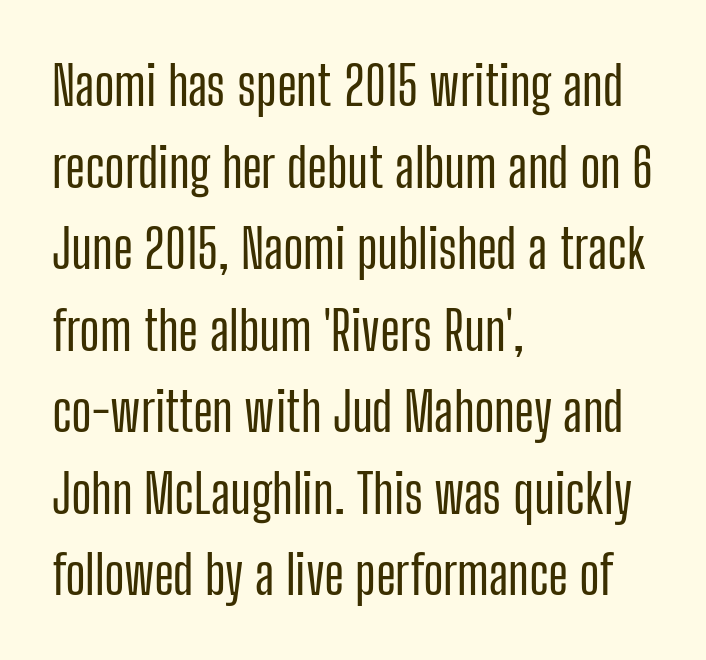
The image shows 54 px condensed sans-serif type, upright; set left-aligned, normal line spacing (1.51x), normal letter spacing, not underlined; low stroke contrast and a medium x-height.
